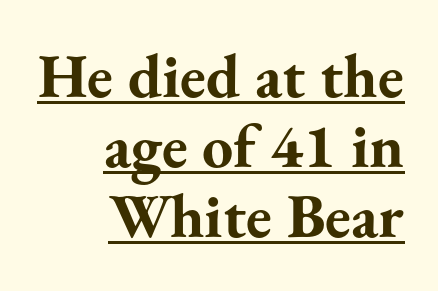
The rendering uses natural spacing where letterforms have individual widths. Does the lettering tilt? It doesn't — this is upright. Looks like someone drew a line under every word here. A typesetter would call this zero additional tracking. The block of text is dense from top to bottom, with scant space between rows. This is heavy type, rendered in bold.
